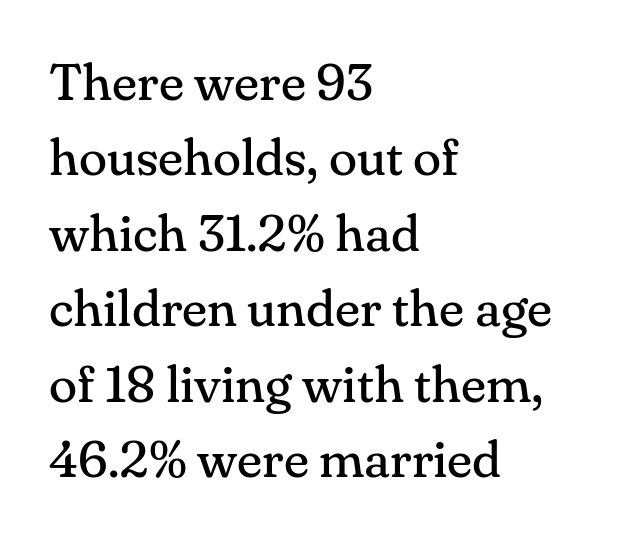
Q: Is the text bold? A: No.
Q: Is the text italic (slanted)? A: No, it is upright.
Q: Is the typeface a serif or a sans-serif typeface? A: Serif.
Q: Is the text underlined? A: No.
Q: How is the paragraph aligned? A: Left-aligned.
Q: Is the spacing between letters normal or unusually wide? A: Normal.
Q: Is the spacing between lines tight, normal or loose? A: Normal.
Q: Width (condensed, normal, or wide)? A: Normal.
Q: Stroke contrast? A: Medium.
Q: x-height? A: Small.
Q: Monospaced? A: No.
